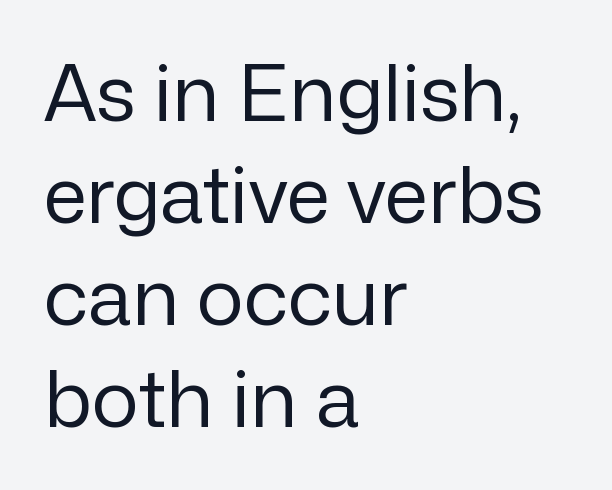
Q: Is the text bold? A: No.
Q: Is the text italic (slanted)? A: No, it is upright.
Q: Is the typeface a serif or a sans-serif typeface? A: Sans-serif.
Q: Is the text underlined? A: No.
Q: How is the paragraph aligned? A: Left-aligned.
Q: Is the spacing between letters normal or unusually wide? A: Normal.
Q: Is the spacing between lines tight, normal or loose? A: Normal.
Q: Width (condensed, normal, or wide)? A: Normal.
Q: Stroke contrast? A: Low.
Q: x-height? A: Medium.
Q: Monospaced? A: No.
